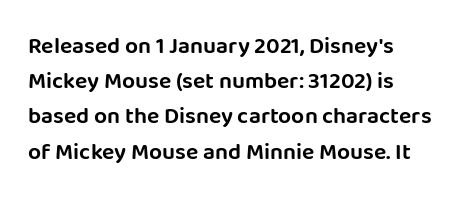
Q: Is the text italic (slanted)? A: No, it is upright.
Q: Is the text underlined? A: No.
Q: How is the paragraph aligned? A: Left-aligned.
Q: Is the spacing between letters normal or unusually wide? A: Normal.
Q: Is the spacing between lines tight, normal or loose? A: Normal.
